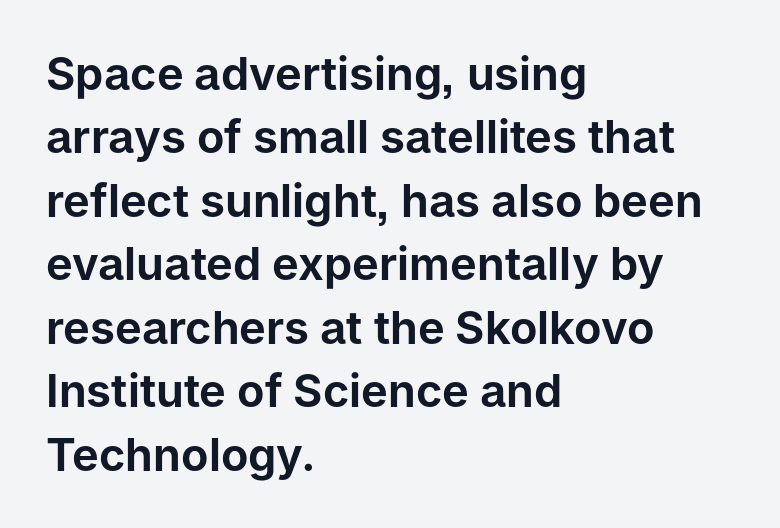
Q: Is the text italic (slanted)? A: No, it is upright.
Q: Is the typeface a serif or a sans-serif typeface? A: Sans-serif.
Q: Is the text underlined? A: No.
Q: How is the paragraph aligned? A: Left-aligned.
Q: Is the spacing between letters normal or unusually wide? A: Normal.
Q: Is the spacing between lines tight, normal or loose? A: Normal.
Q: Width (condensed, normal, or wide)? A: Normal.
Q: Stroke contrast? A: Low.
Q: x-height? A: Medium.
Q: Monospaced? A: No.
